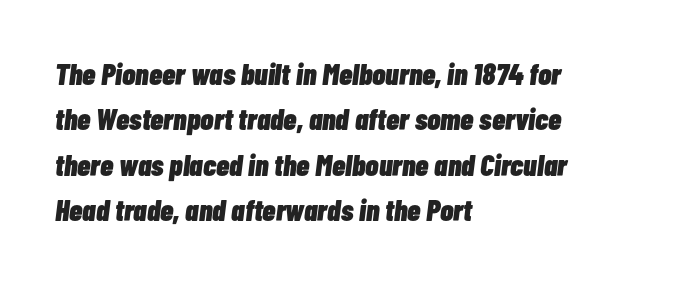
Q: Is the text bold? A: Yes.
Q: Is the text italic (slanted)? A: Yes, it leans right by about 7 degrees.
Q: Is the text underlined? A: No.
Q: How is the paragraph aligned? A: Left-aligned.
Q: Is the spacing between letters normal or unusually wide? A: Normal.
Q: Is the spacing between lines tight, normal or loose? A: Normal.
Q: Width (condensed, normal, or wide)? A: Condensed.
Q: Stroke contrast? A: Low.
Q: x-height? A: Medium.
Q: Monospaced? A: No.
